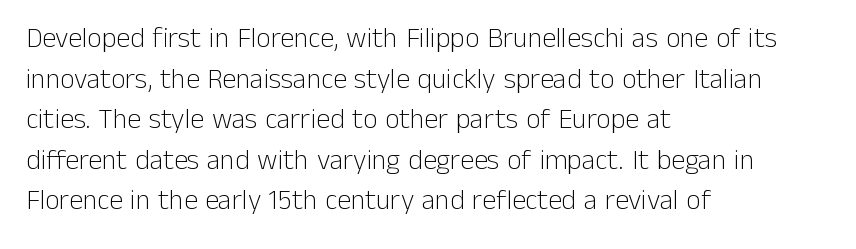
The image shows 28 px light sans-serif type, upright; set left-aligned, normal line spacing (1.45x), normal letter spacing, not underlined; low stroke contrast and a medium x-height.
